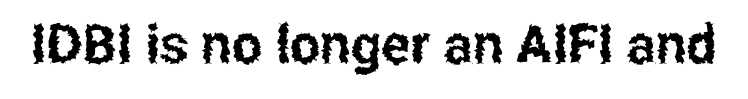
The image shows 54 px condensed sans-serif type, upright; set normal letter spacing, not underlined; low stroke contrast and a medium x-height.
